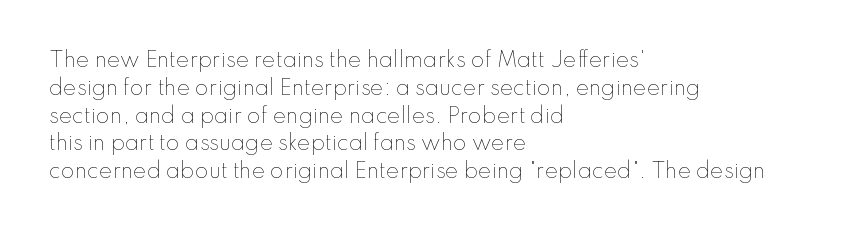
{"italic": "no", "bold": "no", "underline": "no", "align": "left", "line_spacing": "normal", "line_spacing_ratio": 1.39, "letter_spacing": "normal", "letter_spacing_em": 0.0, "glyph_px": 20}
